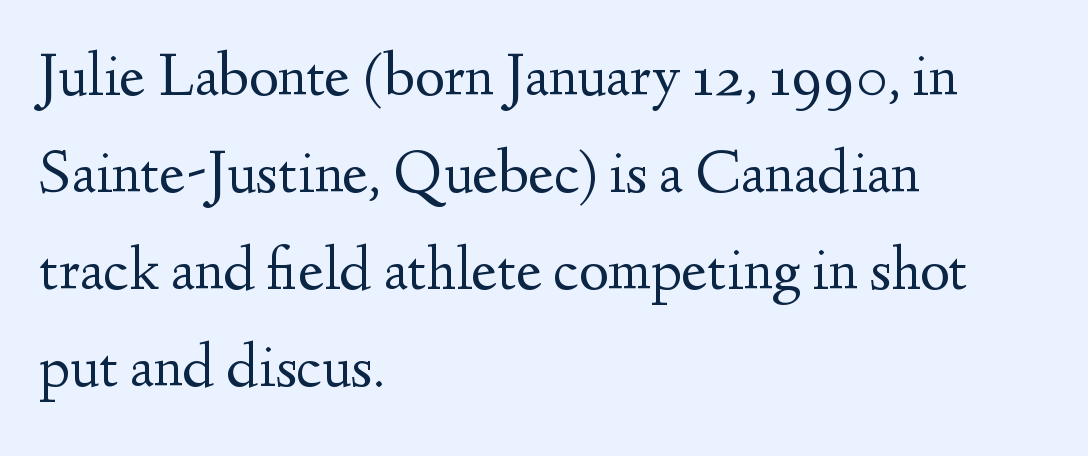
Type without underlining. The paragraph shown leans on its left margin. Serif or sans? Serif — the stroke terminals have little feet. A normal amount of white space separates one row of letters from the next.
